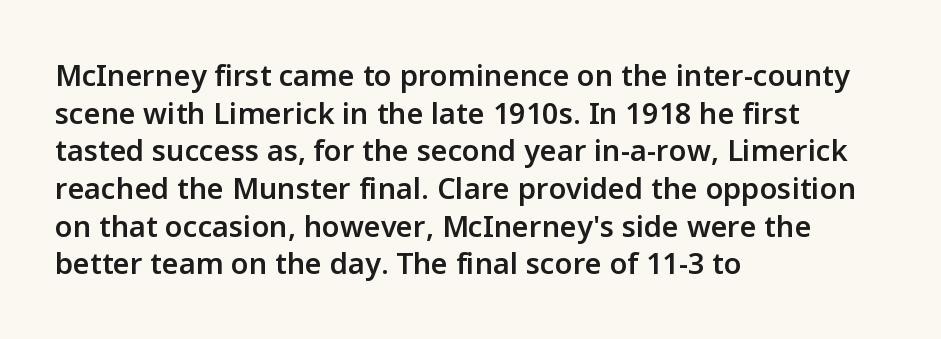
{"serif": "no", "italic": "no", "bold": "semi", "weight": "semibold", "width": "normal", "stroke_contrast": "low", "x_height": "medium", "monospaced": "no", "underline": "no", "align": "left", "line_spacing": "normal", "line_spacing_ratio": 1.3, "letter_spacing": "normal", "letter_spacing_em": 0.0, "glyph_px": 29}
